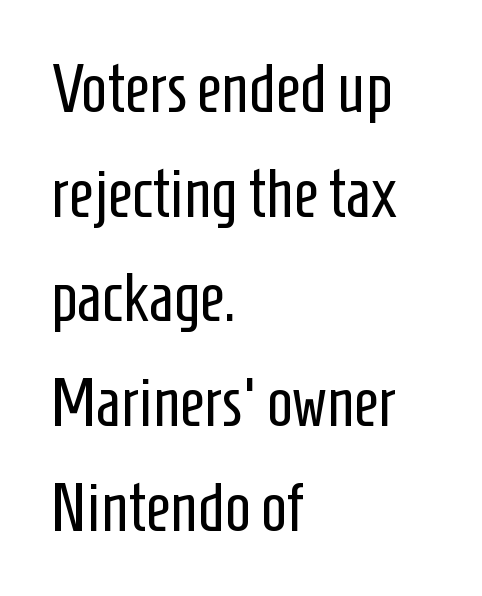
Q: Is the text bold? A: No.
Q: Is the text italic (slanted)? A: No, it is upright.
Q: Is the typeface a serif or a sans-serif typeface? A: Sans-serif.
Q: Is the text underlined? A: No.
Q: How is the paragraph aligned? A: Left-aligned.
Q: Is the spacing between letters normal or unusually wide? A: Normal.
Q: Is the spacing between lines tight, normal or loose? A: Normal.
Q: Width (condensed, normal, or wide)? A: Condensed.
Q: Stroke contrast? A: Low.
Q: x-height? A: Medium.
Q: Monospaced? A: No.
